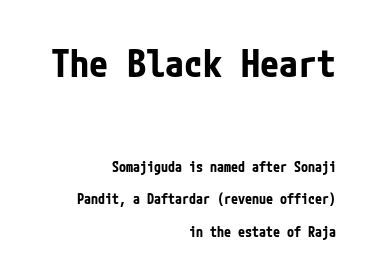
{"serif": "no", "italic": "no", "bold": "yes", "weight": "bold", "width": "condensed", "stroke_contrast": "low", "x_height": "medium", "underline": "no", "align": "right", "line_spacing": "loose", "line_spacing_ratio": 2.32, "letter_spacing": "normal", "letter_spacing_em": 0.0, "larger_block": "first", "size_ratio": 2.71, "glyph_px": 38}
